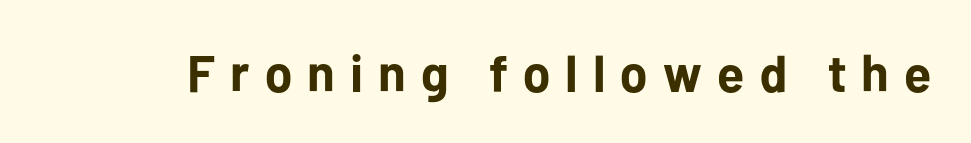
{"serif": "no", "italic": "no", "bold": "yes", "weight": "bold", "width": "normal", "stroke_contrast": "low", "x_height": "medium", "monospaced": "no", "underline": "no", "letter_spacing": "wide", "letter_spacing_em": 0.29, "glyph_px": 52}
